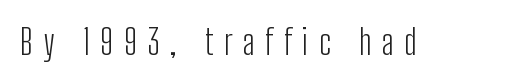
Caption: face not bold, strokes unweighted. Character widths vary here, with narrow letters taking less room than wide ones. Each letter's strokes conclude bluntly, with no projecting serifs. No italicization has been applied; the sample stays upright. Words appear elongated and porous because spacing is wide.
